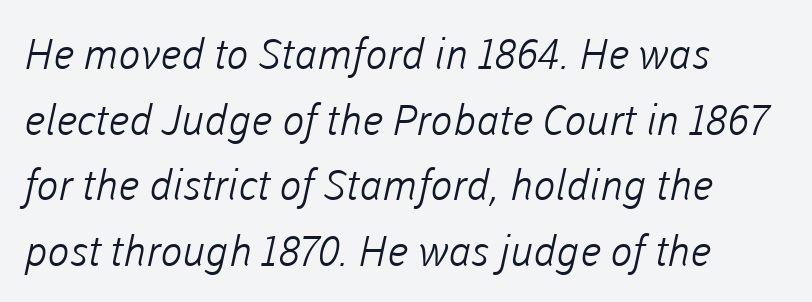
Is this a sans? Yes — the strokes have no serifs. A clean baseline with only descenders dipping below it. Spacing between characters is what you'd get straight out of the box. Stroke mass is kept to a normal reading level or below.
